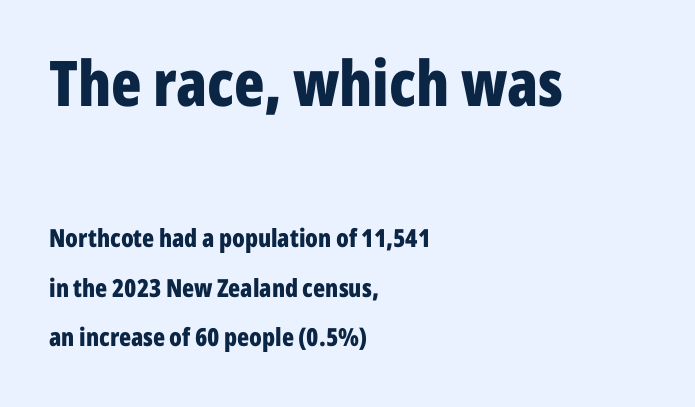
The image shows 63 px bold, condensed sans-serif type, upright; set left-aligned, loose line spacing (1.98x), normal letter spacing, not underlined; the first (top) block is 2.52x larger; low stroke contrast and a medium x-height.
